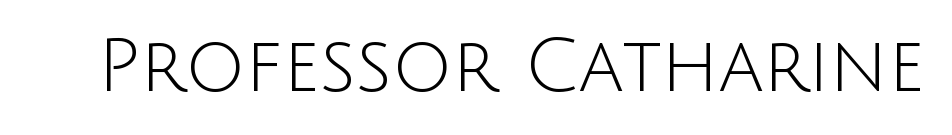
{"serif": "no", "italic": "no", "bold": "no", "weight": "light", "width": "normal", "stroke_contrast": "low", "x_height": "large", "monospaced": "no", "underline": "no", "letter_spacing": "normal", "letter_spacing_em": 0.0, "glyph_px": 74}
